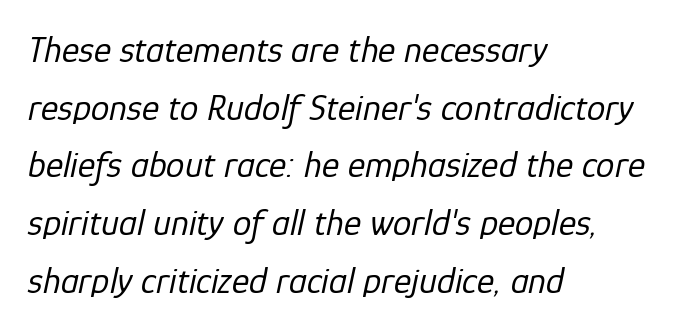
Q: Is the text bold? A: No.
Q: Is the text italic (slanted)? A: Yes, it leans right by about 12 degrees.
Q: Is the text underlined? A: No.
Q: How is the paragraph aligned? A: Left-aligned.
Q: Is the spacing between letters normal or unusually wide? A: Normal.
Q: Is the spacing between lines tight, normal or loose? A: Normal.
Q: Width (condensed, normal, or wide)? A: Normal.
Q: Stroke contrast? A: Low.
Q: x-height? A: Medium.
Q: Monospaced? A: No.
